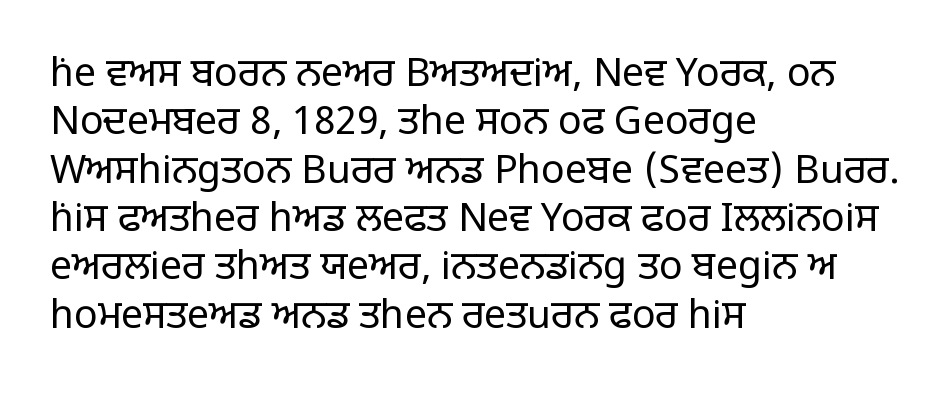
The image shows 39 px regular-weight sans-serif type, upright; set left-aligned, line spacing 1.24x, normal letter spacing, not underlined; low stroke contrast and a large x-height.
